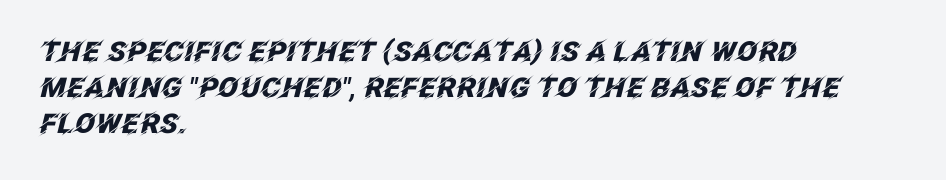
Q: Is the text bold? A: Yes.
Q: Is the text italic (slanted)? A: Yes, it leans right by about 12 degrees.
Q: Is the text underlined? A: No.
Q: How is the paragraph aligned? A: Left-aligned.
Q: Is the spacing between letters normal or unusually wide? A: Normal.
Q: Is the spacing between lines tight, normal or loose? A: Normal.
